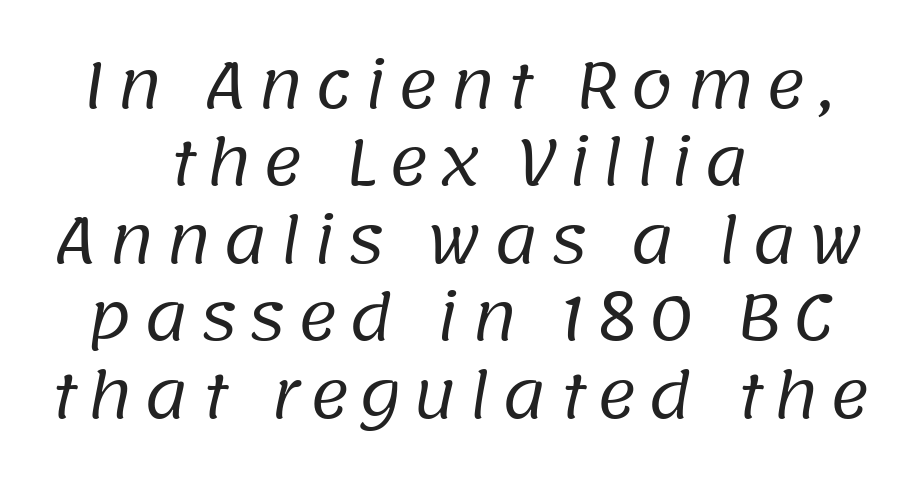
Q: Is the text bold? A: No.
Q: Is the typeface a serif or a sans-serif typeface? A: Sans-serif.
Q: Is the text underlined? A: No.
Q: How is the paragraph aligned? A: Centered.
Q: Is the spacing between lines tight, normal or loose? A: Normal.
Q: Width (condensed, normal, or wide)? A: Normal.
Q: Stroke contrast? A: Low.
Q: x-height? A: Large.
Q: Monospaced? A: No.
